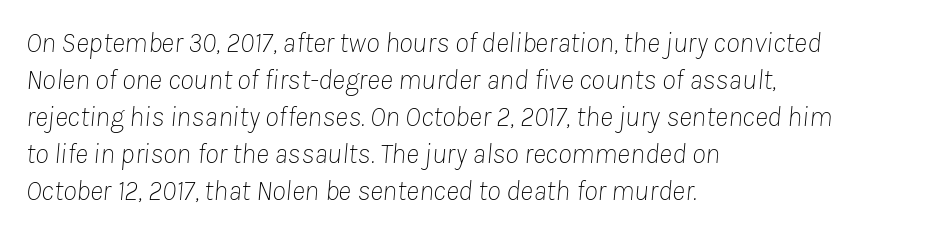
{"italic": "yes", "lean": "right", "slant_degrees": 8, "bold": "no", "weight": "thin", "width": "normal", "stroke_contrast": "low", "x_height": "medium", "monospaced": "no", "underline": "no", "align": "left", "line_spacing": "normal", "line_spacing_ratio": 1.32, "letter_spacing": "normal", "letter_spacing_em": 0.0, "glyph_px": 28}
